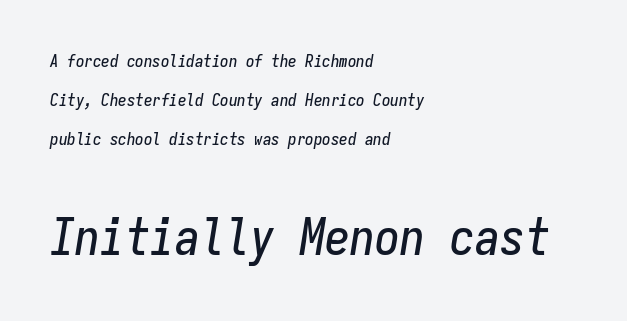
Q: Is the text italic (slanted)? A: Yes, it leans right by about 9 degrees.
Q: Is the text underlined? A: No.
Q: How is the paragraph aligned? A: Left-aligned.
Q: Is the spacing between letters normal or unusually wide? A: Normal.
Q: Is the spacing between lines tight, normal or loose? A: Loose.
Q: Which block of text is set in a larger size, the first (top) or the second (bottom)? A: The second (bottom) one.
Q: Width (condensed, normal, or wide)? A: Condensed.
Q: Stroke contrast? A: Low.
Q: x-height? A: Medium.
Q: Monospaced? A: Yes.
